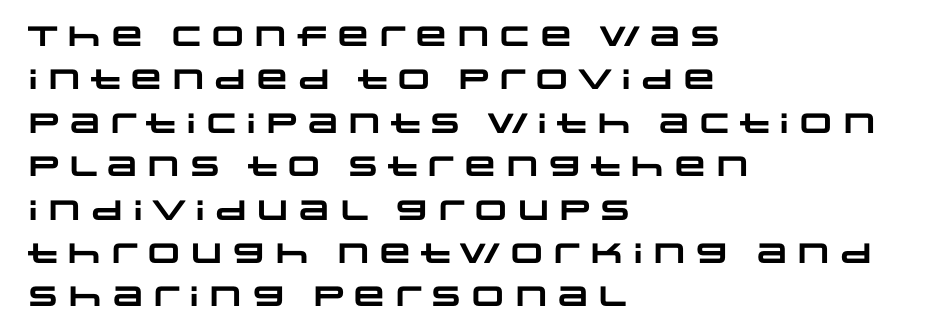
A normal amount of white space separates one row of letters from the next. Here the designer chose a conventional face with non-uniform glyph widths. The passage shown is emphatically bold. Glyph-to-glyph distance matches everyday printed text. This rendering employs a face without finishing strokes, i.e., a sans-serif. No word sits above an underline.
